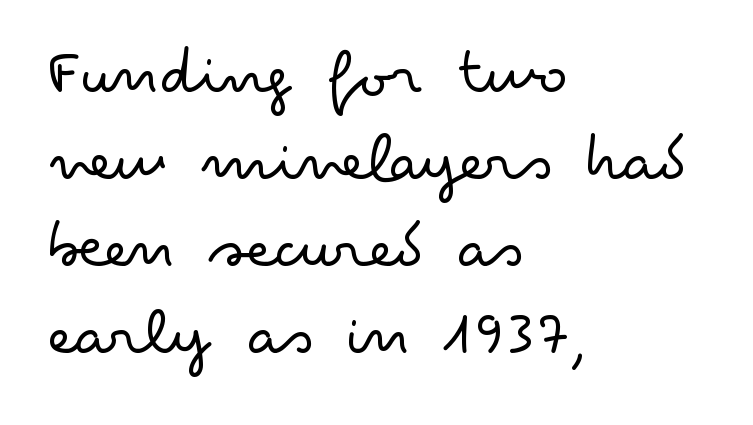
Q: Is the text bold? A: No.
Q: Is the text italic (slanted)? A: No, it is upright.
Q: Is the typeface a serif or a sans-serif typeface? A: Sans-serif.
Q: Is the text underlined? A: No.
Q: How is the paragraph aligned? A: Left-aligned.
Q: Is the spacing between letters normal or unusually wide? A: Normal.
Q: Is the spacing between lines tight, normal or loose? A: Normal.
Q: Width (condensed, normal, or wide)? A: Wide.
Q: Stroke contrast? A: Low.
Q: x-height? A: Small.
Q: Monospaced? A: No.
